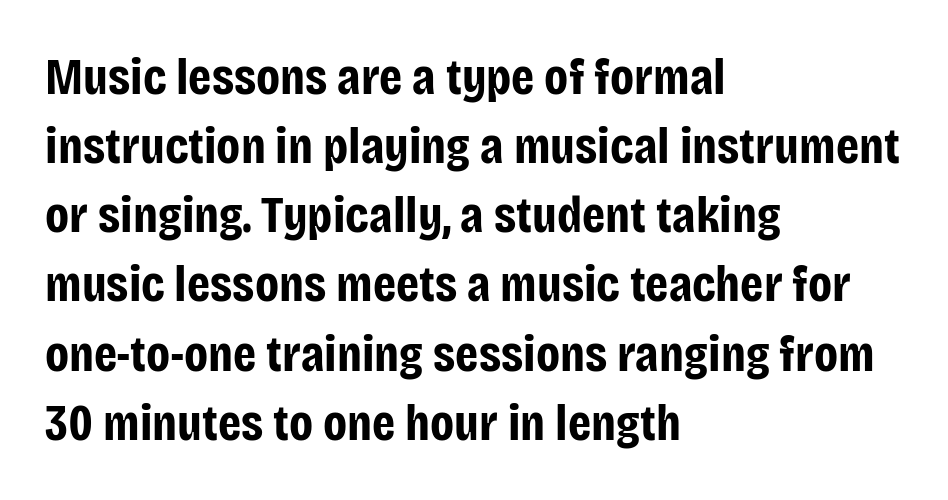
Q: Is the text bold? A: Yes.
Q: Is the text italic (slanted)? A: No, it is upright.
Q: Is the typeface a serif or a sans-serif typeface? A: Sans-serif.
Q: Is the text underlined? A: No.
Q: How is the paragraph aligned? A: Left-aligned.
Q: Is the spacing between letters normal or unusually wide? A: Normal.
Q: Is the spacing between lines tight, normal or loose? A: Normal.
Q: Width (condensed, normal, or wide)? A: Condensed.
Q: Stroke contrast? A: Low.
Q: x-height? A: Large.
Q: Monospaced? A: No.
